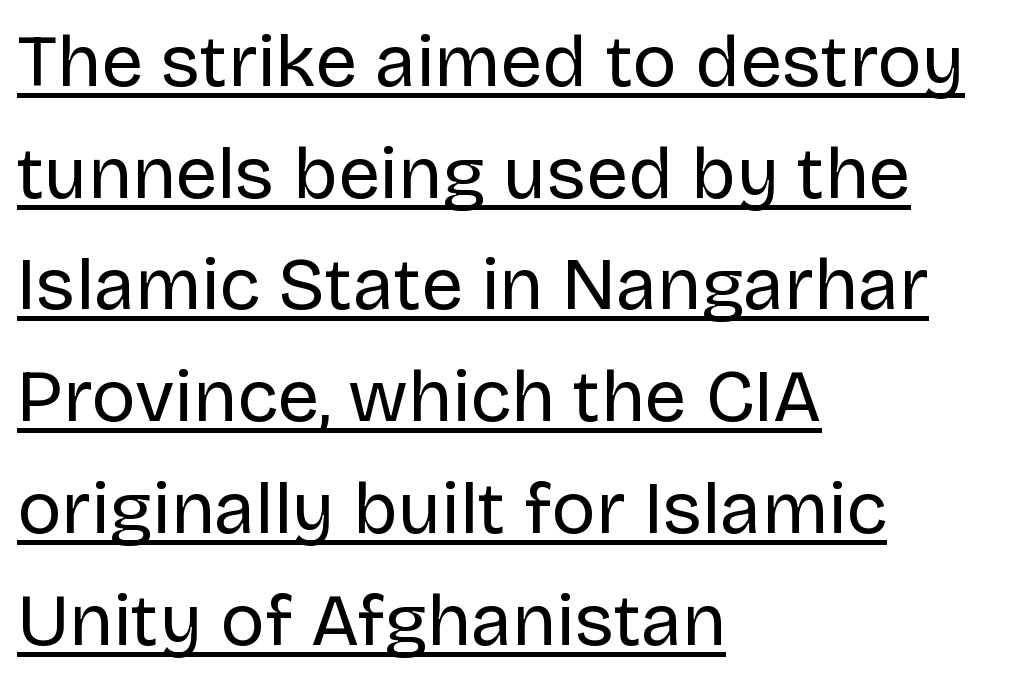
Heaviness? Minimal to ordinary, like unemphasized prose. The typesetter chose a ragged-right arrangement here. A baseline rule has been typeset under these characters. Varying glyph widths throughout — classic text-font behaviour.
